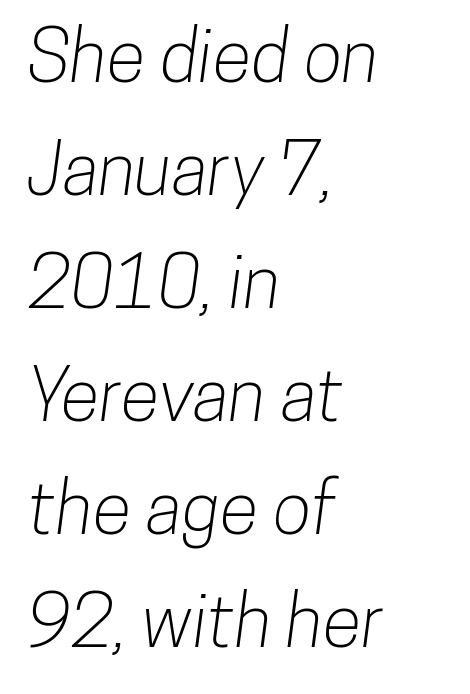
Q: Is the typeface a serif or a sans-serif typeface? A: Sans-serif.
Q: Is the text underlined? A: No.
Q: How is the paragraph aligned? A: Left-aligned.
Q: Is the spacing between letters normal or unusually wide? A: Normal.
Q: Is the spacing between lines tight, normal or loose? A: Normal.
Q: Width (condensed, normal, or wide)? A: Condensed.
Q: Stroke contrast? A: Low.
Q: x-height? A: Medium.
Q: Monospaced? A: No.
